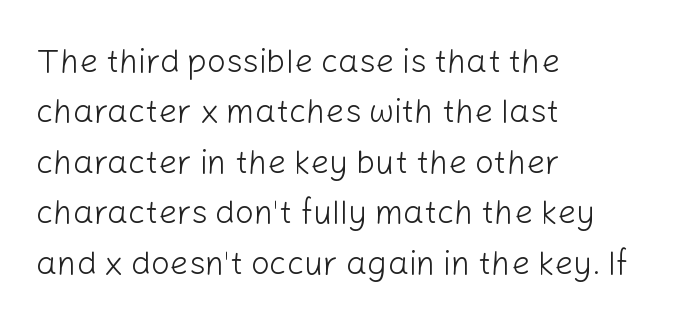
Q: Is the text bold? A: No.
Q: Is the text italic (slanted)? A: No, it is upright.
Q: Is the typeface a serif or a sans-serif typeface? A: Sans-serif.
Q: Is the text underlined? A: No.
Q: How is the paragraph aligned? A: Left-aligned.
Q: Is the spacing between letters normal or unusually wide? A: Normal.
Q: Is the spacing between lines tight, normal or loose? A: Normal.
Q: Width (condensed, normal, or wide)? A: Normal.
Q: Stroke contrast? A: Low.
Q: x-height? A: Medium.
Q: Monospaced? A: No.
